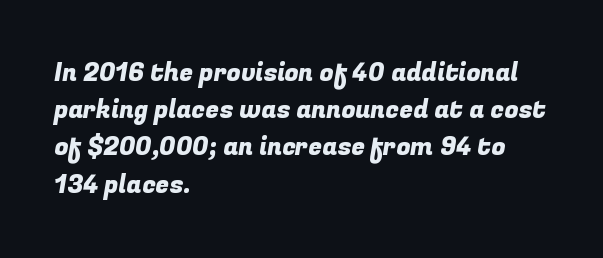
Q: Is the text underlined? A: No.
Q: How is the paragraph aligned? A: Left-aligned.
Q: Is the spacing between letters normal or unusually wide? A: Normal.
Q: Is the spacing between lines tight, normal or loose? A: Normal.
